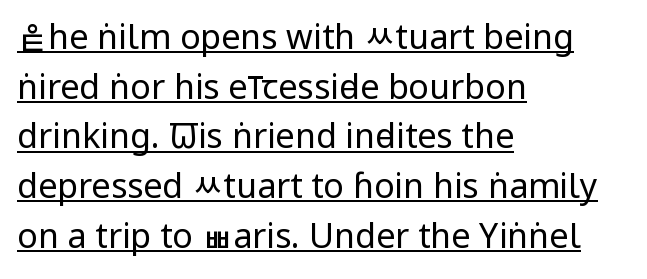
Is the letter spacing exaggerated? No — it looks like the ordinary default. Is this a fixed-width face? No — the glyphs have proportional, varying widths. A light-to-regular cut is what we see here. Every stem runs plumb, perpendicular to the baseline. The passage shown is typeset with a sans-serif family.
